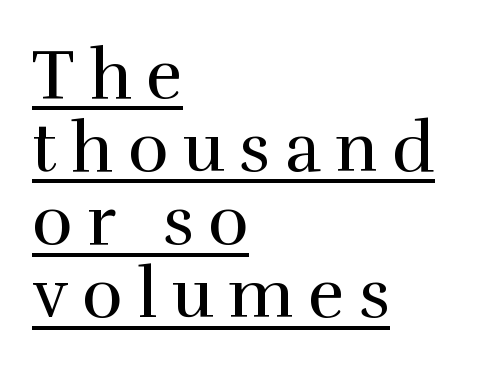
The image shows 69 px regular-weight serif type, upright; set left-aligned, tight line spacing (1.06x), unusually wide letter spacing (+0.21 em), underlined; high stroke contrast and a medium x-height.
